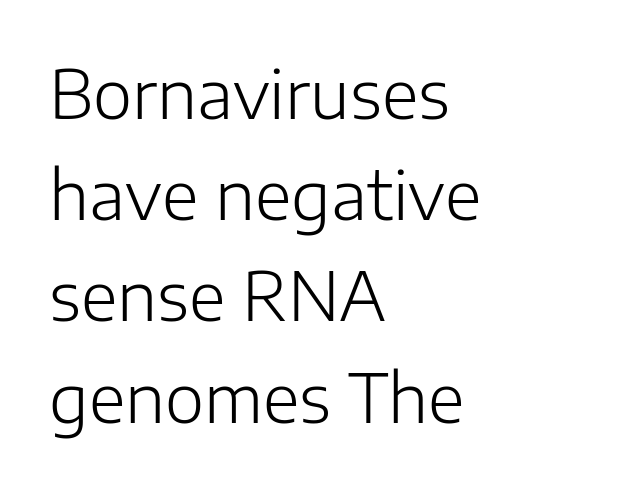
Short and long lines alike share a common starting point at left. Vertical strokes here are truly vertical. Note the varied advance widths — an 'i' is clearly narrower than an 'm'. Students, observe: this is what conventionally led text looks like. The zone under the glyphs is completely vacant.
